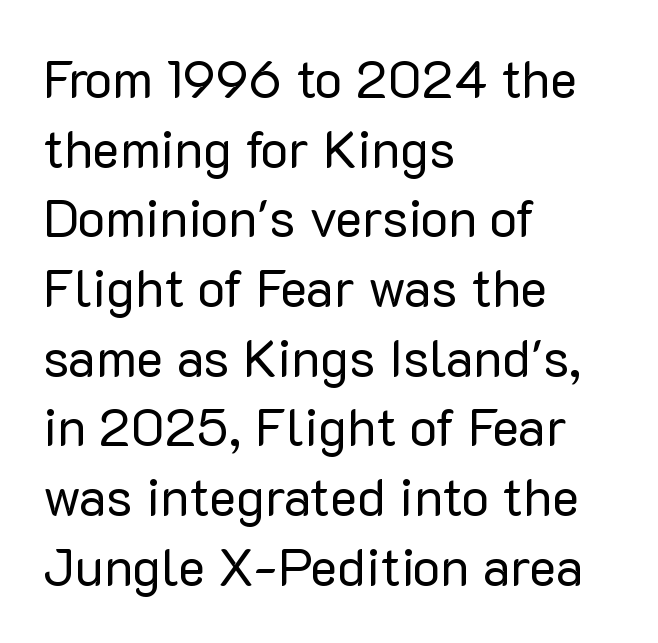
The image shows 52 px regular-weight sans-serif type, upright; set left-aligned, normal line spacing (1.34x), normal letter spacing, not underlined; low stroke contrast and a medium x-height.
